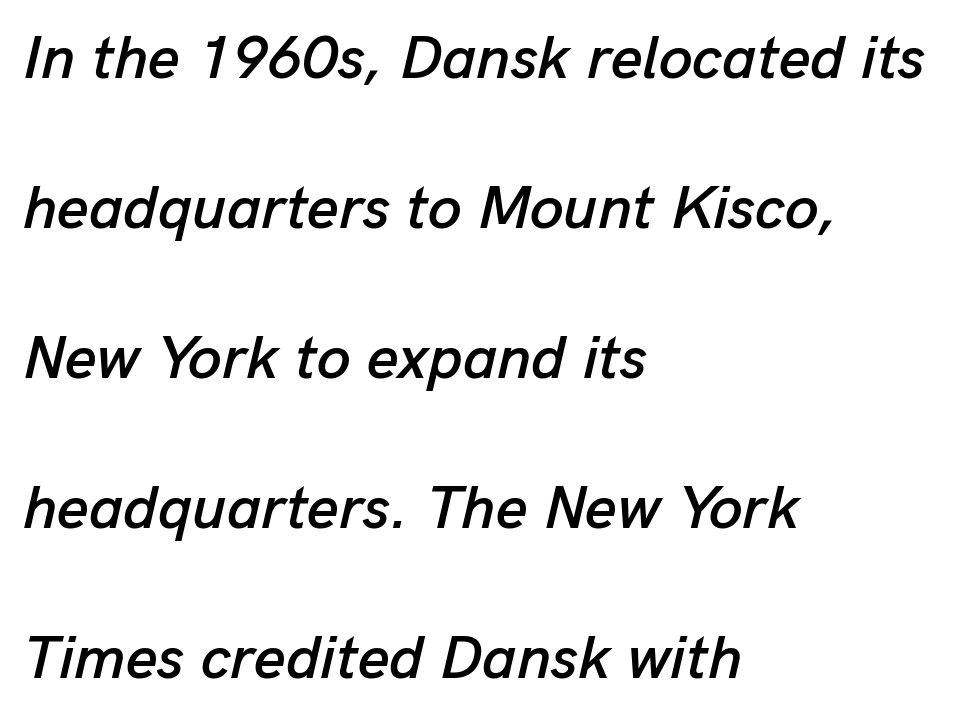
Check under the words: just untouched page. These lines keep a tight, regular rhythm from letter to letter. Loosely led — the rows are spread out. There's an unmistakable incline to the writing here. You could not count columns in this text — the font is proportionally spaced.
